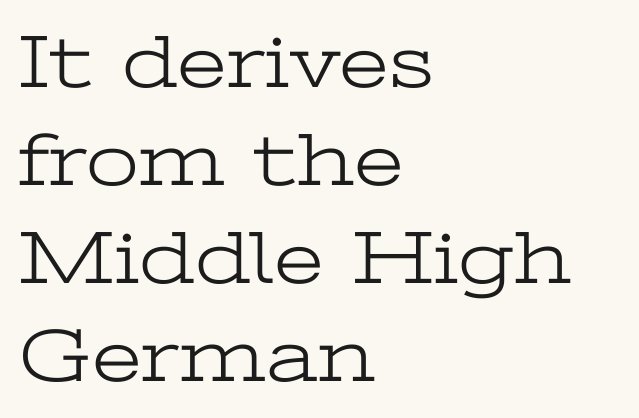
The image shows 76 px light, wide serif type, upright; set left-aligned, normal line spacing (1.29x), normal letter spacing, not underlined; low stroke contrast and a medium x-height.
